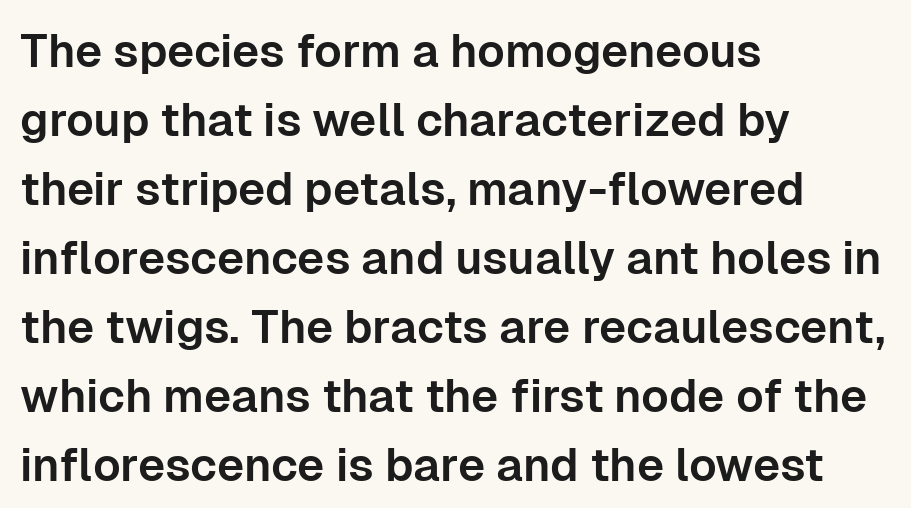
{"serif": "no", "italic": "no", "width": "normal", "stroke_contrast": "low", "x_height": "medium", "monospaced": "no", "underline": "no", "align": "left", "line_spacing": "normal", "line_spacing_ratio": 1.5, "letter_spacing": "normal", "letter_spacing_em": 0.0, "glyph_px": 46}
